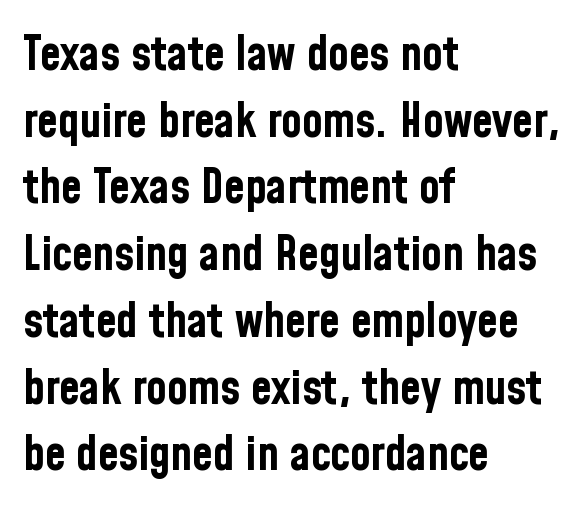
Q: Is the text bold? A: Yes.
Q: Is the text italic (slanted)? A: No, it is upright.
Q: Is the typeface a serif or a sans-serif typeface? A: Sans-serif.
Q: Is the text underlined? A: No.
Q: How is the paragraph aligned? A: Left-aligned.
Q: Is the spacing between letters normal or unusually wide? A: Normal.
Q: Is the spacing between lines tight, normal or loose? A: Normal.
Q: Width (condensed, normal, or wide)? A: Condensed.
Q: Stroke contrast? A: Low.
Q: x-height? A: Medium.
Q: Monospaced? A: No.
